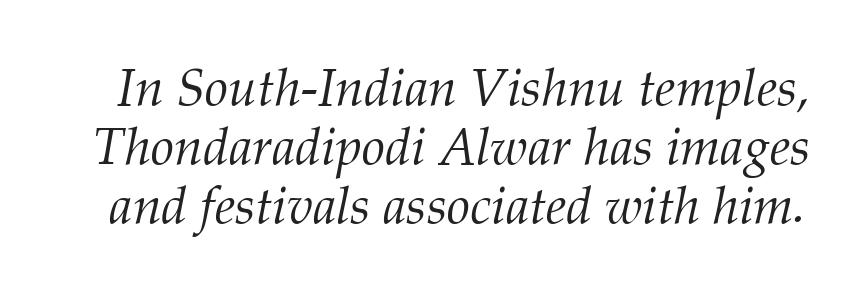
These lines are rendered in a variable-pitch font. Each letter's strokes conclude with small projecting serifs. Clear beneath every line of the passage. Does extra space separate the letters? No, they use regular spacing. Vertical spacing — tight.
